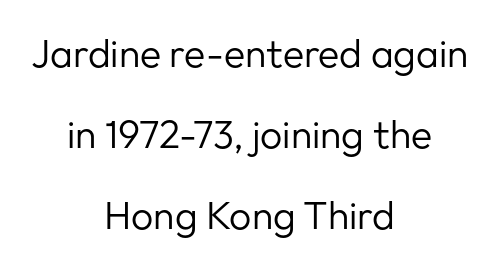
{"serif": "no", "italic": "no", "bold": "no", "weight": "regular", "width": "normal", "stroke_contrast": "low", "x_height": "medium", "monospaced": "no", "underline": "no", "align": "center", "line_spacing": "loose", "line_spacing_ratio": 2.08, "letter_spacing": "normal", "letter_spacing_em": 0.0, "glyph_px": 39}
